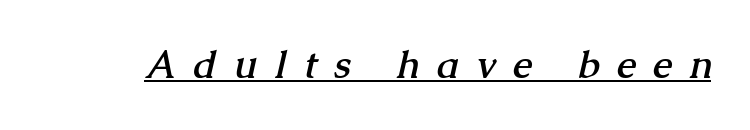
Each letter's strokes conclude with small projecting serifs. Somebody hit Ctrl+U on this one — the words are underlined. Plenty of ink on the page — the face is bold. Looks like regular typesetting: each glyph gets only the width it needs. Inter-character spacing is expanded well beyond the font's built-in metrics.
